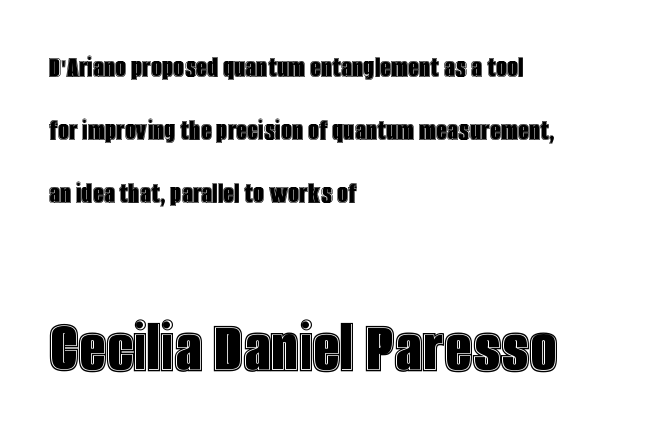
Q: Is the text italic (slanted)? A: No, it is upright.
Q: Is the text underlined? A: No.
Q: How is the paragraph aligned? A: Left-aligned.
Q: Is the spacing between letters normal or unusually wide? A: Normal.
Q: Is the spacing between lines tight, normal or loose? A: Loose.
Q: Which block of text is set in a larger size, the first (top) or the second (bottom)? A: The second (bottom) one.
Q: Width (condensed, normal, or wide)? A: Condensed.
Q: x-height? A: Large.
Q: Monospaced? A: No.
